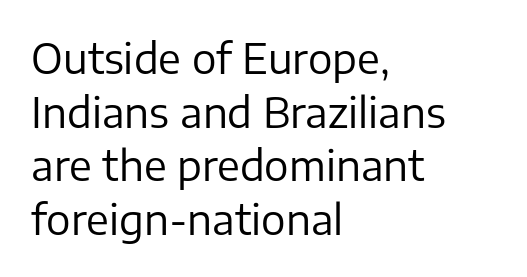
{"serif": "no", "italic": "no", "bold": "no", "weight": "regular", "width": "normal", "stroke_contrast": "low", "x_height": "medium", "monospaced": "no", "underline": "no", "align": "left", "line_spacing": "normal", "line_spacing_ratio": 1.31, "letter_spacing": "normal", "letter_spacing_em": 0.0, "glyph_px": 41}
